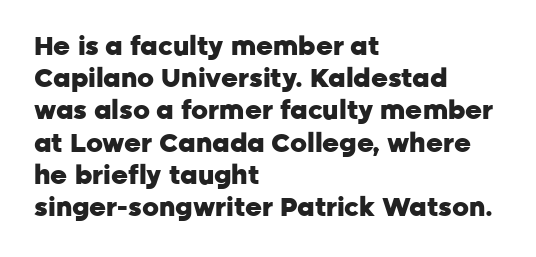
Descenders hang freely into open space. Rendered with straight, roman letterforms. The strokes are fattened all the way to bold. This rendering uses left alignment, leaving the right contour irregular.
